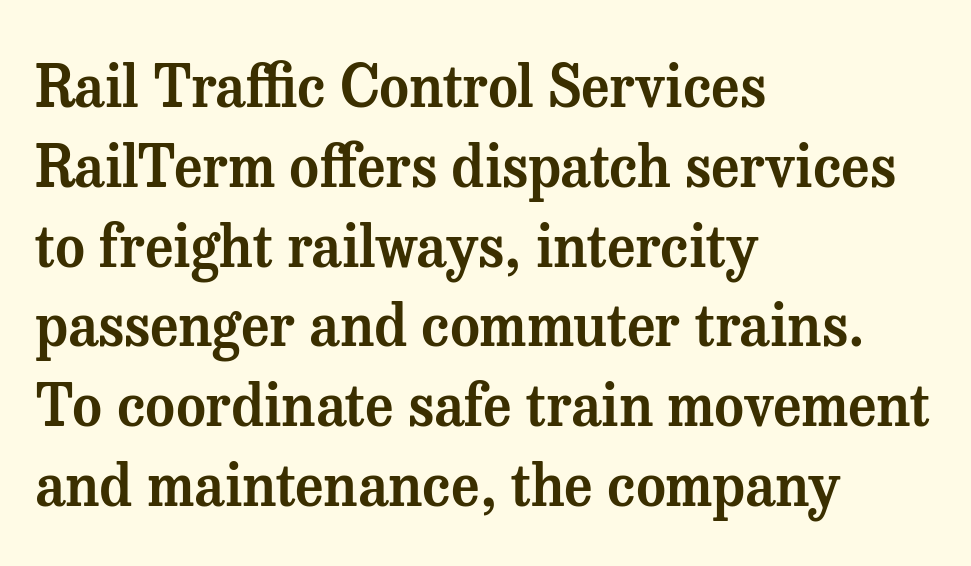
{"serif": "yes", "italic": "no", "width": "normal", "stroke_contrast": "medium", "x_height": "medium", "monospaced": "no", "underline": "no", "align": "left", "line_spacing": "normal", "line_spacing_ratio": 1.4, "letter_spacing": "normal", "letter_spacing_em": 0.0, "glyph_px": 57}
